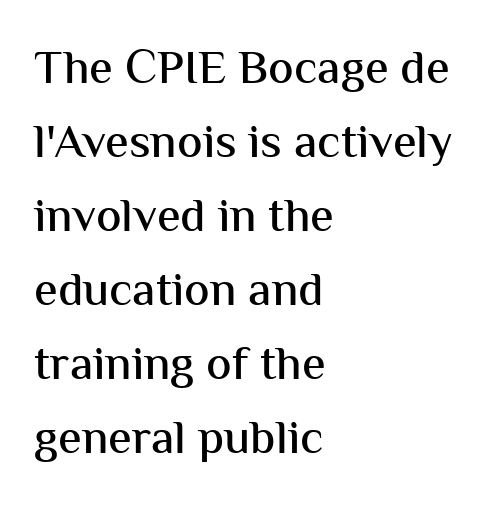
{"serif": "no", "italic": "no", "width": "normal", "stroke_contrast": "medium", "x_height": "medium", "monospaced": "no", "underline": "no", "align": "left", "line_spacing": "normal", "line_spacing_ratio": 1.54, "letter_spacing": "normal", "letter_spacing_em": 0.0, "glyph_px": 48}
